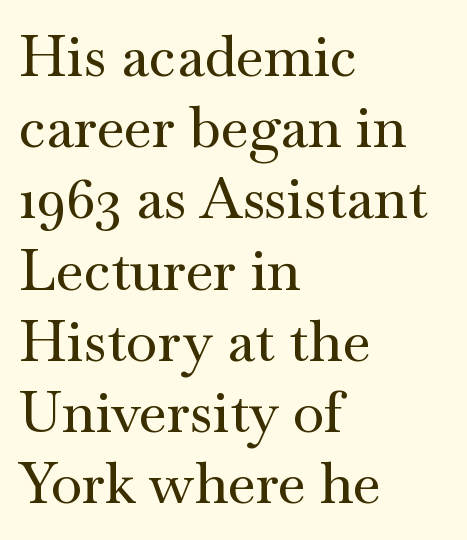
{"serif": "yes", "italic": "no", "width": "wide", "stroke_contrast": "medium", "x_height": "small", "monospaced": "no", "underline": "no", "align": "left", "line_spacing": "normal", "line_spacing_ratio": 1.25, "letter_spacing": "normal", "letter_spacing_em": 0.0, "glyph_px": 57}
